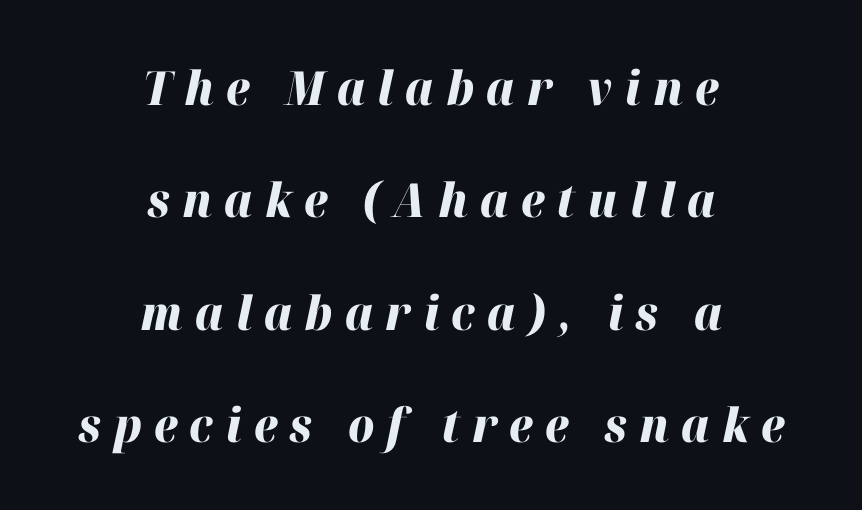
The image shows 47 px heavy type, italic (leaning right); set centered, loose line spacing (2.39x), unusually wide letter spacing (+0.26 em), not underlined; high stroke contrast and a medium x-height.
